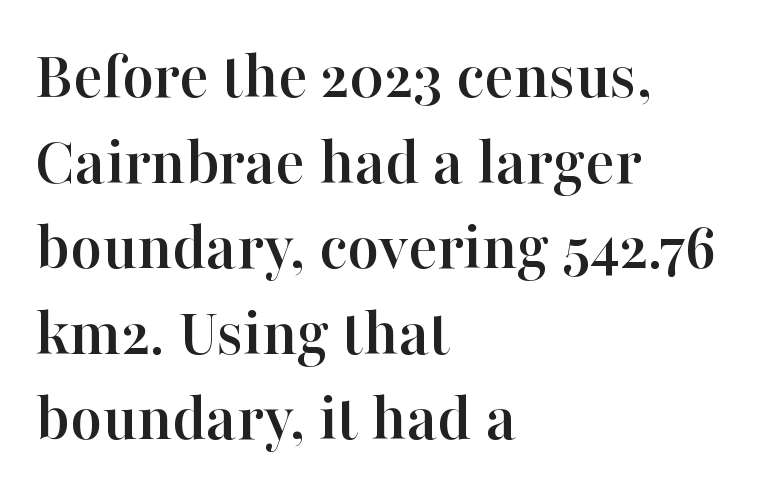
This is serif lettering, the kind often seen in printed books. Compared with typical body copy, the letter spacing here is the same. This sample uses an upright cut, with every glyph sitting square on the baseline. The rendering uses natural spacing where letterforms have individual widths. The space directly below the letters is spotless. The rendering anchors every line to the left-hand side.
